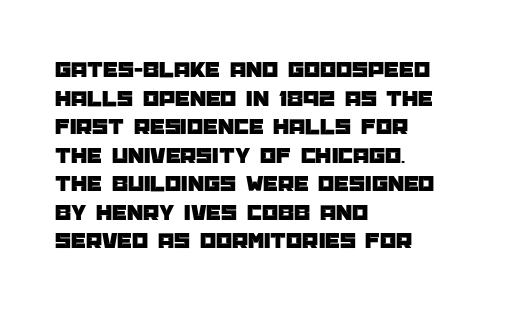
Each line starts at the same left margin while the right side varies. This sample uses plain, unmodified letter spacing. Only glyphs here, with clear space below each row. The letters stand upright; this is a roman face.
